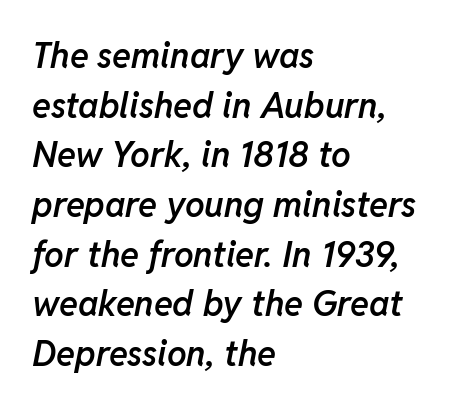
{"italic": "yes", "lean": "right", "slant_degrees": 11, "bold": "semi", "weight": "semibold", "width": "normal", "stroke_contrast": "low", "x_height": "medium", "monospaced": "no", "underline": "no", "align": "left", "line_spacing": "normal", "line_spacing_ratio": 1.42, "letter_spacing": "normal", "letter_spacing_em": 0.0, "glyph_px": 35}
